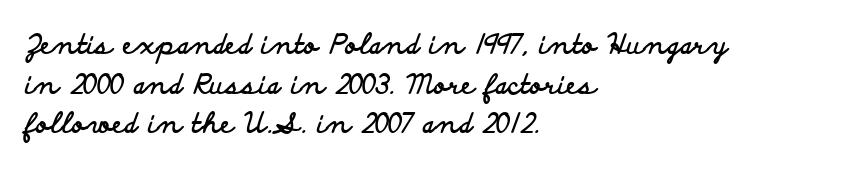
Q: Is the text bold? A: Yes.
Q: Is the text italic (slanted)? A: Yes.
Q: Is the text underlined? A: No.
Q: How is the paragraph aligned? A: Left-aligned.
Q: Is the spacing between letters normal or unusually wide? A: Normal.
Q: Is the spacing between lines tight, normal or loose? A: Normal.
